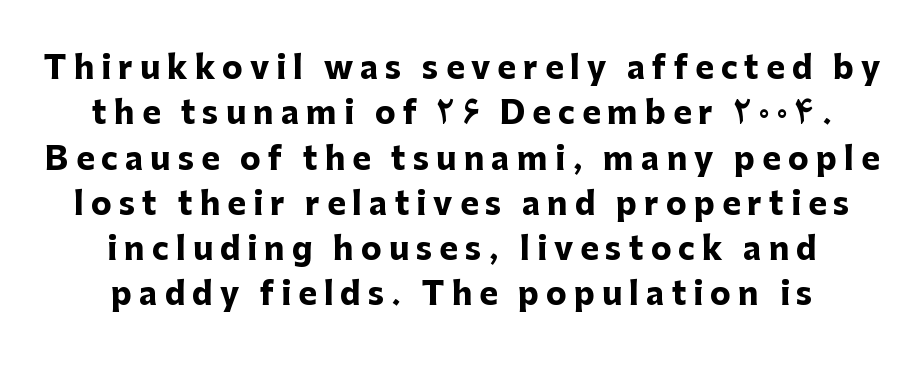
{"serif": "no", "italic": "no", "bold": "yes", "weight": "heavy", "width": "normal", "stroke_contrast": "low", "x_height": "medium", "monospaced": "no", "underline": "no", "align": "center", "line_spacing": "normal", "line_spacing_ratio": 1.46, "letter_spacing": "wide", "letter_spacing_em": 0.23, "glyph_px": 31}
